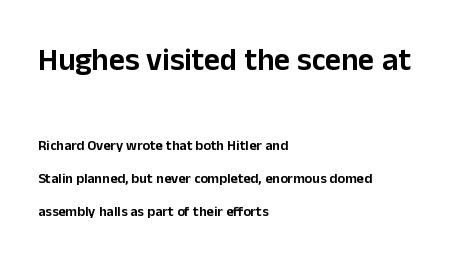
The image shows 31 px sans-serif type, upright; set left-aligned, loose line spacing (2.34x), normal letter spacing, not underlined; the first (top) block is 2.21x larger; low stroke contrast and a medium x-height.
